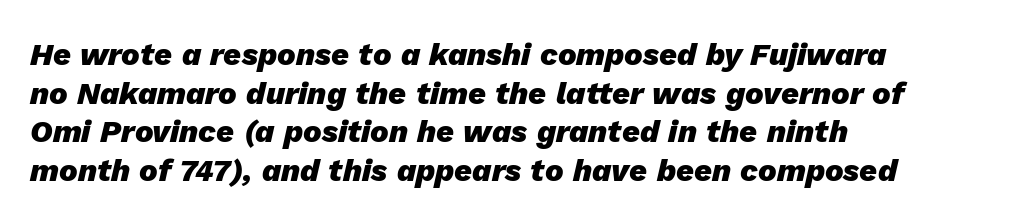
Q: Is the text bold? A: Yes.
Q: Is the text italic (slanted)? A: Yes, it leans right by about 13 degrees.
Q: Is the text underlined? A: No.
Q: How is the paragraph aligned? A: Left-aligned.
Q: Is the spacing between letters normal or unusually wide? A: Normal.
Q: Is the spacing between lines tight, normal or loose? A: Normal.
Q: Width (condensed, normal, or wide)? A: Normal.
Q: Stroke contrast? A: Low.
Q: x-height? A: Medium.
Q: Monospaced? A: No.
